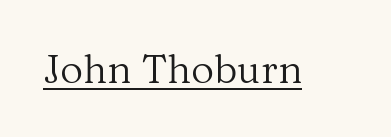
{"serif": "yes", "italic": "no", "bold": "no", "weight": "regular", "width": "normal", "stroke_contrast": "medium", "x_height": "medium", "monospaced": "no", "underline": "yes", "letter_spacing": "normal", "letter_spacing_em": 0.0, "glyph_px": 40}
